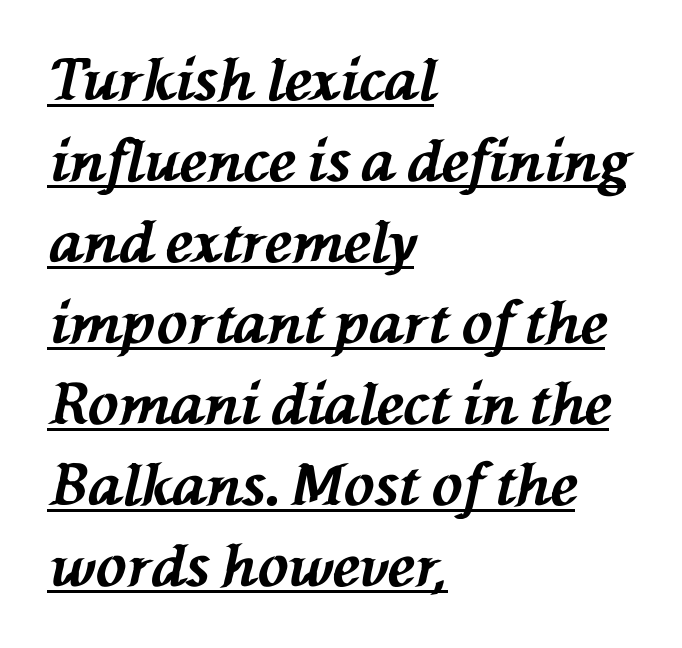
Q: Is the text bold? A: Yes.
Q: Is the text italic (slanted)? A: Yes, it leans left by about 76 degrees.
Q: Is the text underlined? A: Yes.
Q: How is the paragraph aligned? A: Left-aligned.
Q: Is the spacing between letters normal or unusually wide? A: Normal.
Q: Is the spacing between lines tight, normal or loose? A: Normal.
Q: Width (condensed, normal, or wide)? A: Normal.
Q: Stroke contrast? A: Medium.
Q: x-height? A: Medium.
Q: Monospaced? A: No.
